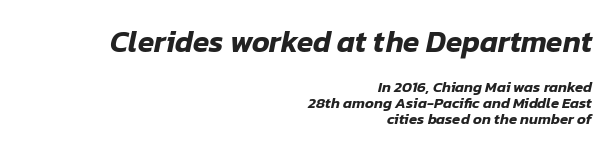
The lines are quadded right. Of the two passages, the one on top uses the larger point size. Each new line begins almost immediately beneath the previous one. Underlining? Definitely not there. These lines are rendered in a variable-pitch font.
